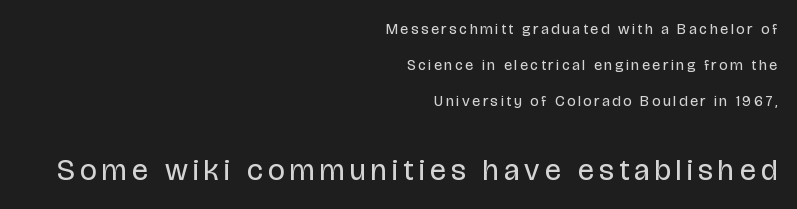
Check under the words: just untouched page. Each letter's strokes conclude bluntly, with no projecting serifs. Vertical spacing — loose. Looks like regular typesetting: each glyph gets only the width it needs. Where is the straight margin? On the right.
